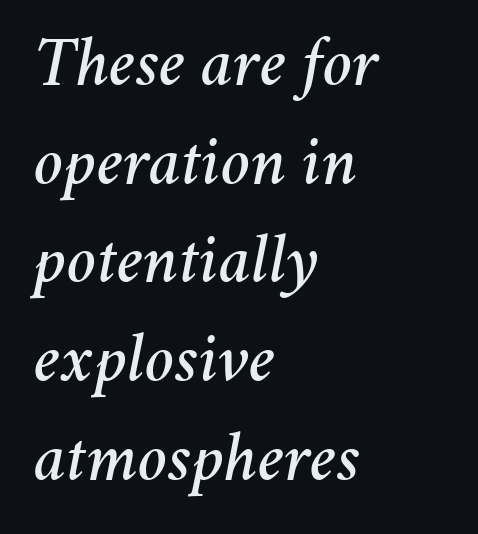
Q: Is the text italic (slanted)? A: Yes, it leans right by about 11 degrees.
Q: Is the text underlined? A: No.
Q: How is the paragraph aligned? A: Left-aligned.
Q: Is the spacing between letters normal or unusually wide? A: Normal.
Q: Is the spacing between lines tight, normal or loose? A: Normal.
Q: Width (condensed, normal, or wide)? A: Normal.
Q: Stroke contrast? A: Medium.
Q: x-height? A: Medium.
Q: Monospaced? A: No.
